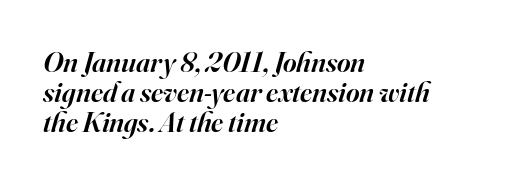
The image shows 29 px semibold serif type, italic (leaning right); set left-aligned, tight line spacing (1.04x), normal letter spacing, not underlined; high stroke contrast and a small x-height.
